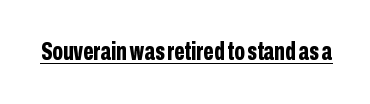
{"italic": "no", "bold": "yes", "underline": "yes", "letter_spacing": "normal", "letter_spacing_em": 0.0, "glyph_px": 25}
